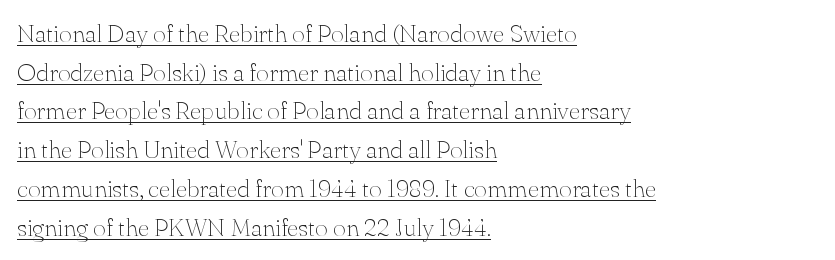
Q: Is the text bold? A: No.
Q: Is the text italic (slanted)? A: No, it is upright.
Q: Is the text underlined? A: Yes.
Q: How is the paragraph aligned? A: Left-aligned.
Q: Is the spacing between letters normal or unusually wide? A: Normal.
Q: Is the spacing between lines tight, normal or loose? A: Normal.
